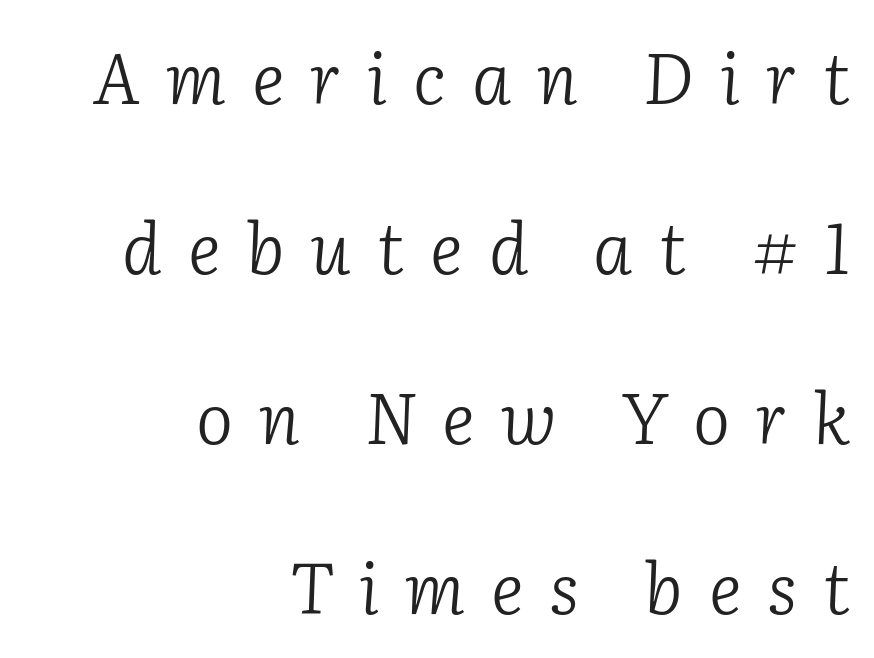
Does the leading feel generous? Absolutely, it's lavish. Think of a printed novel: that variable character pitch is what you see here. Where is the straight margin? On the right. Compared with ordinary roman type, these characters are visibly tilted.
